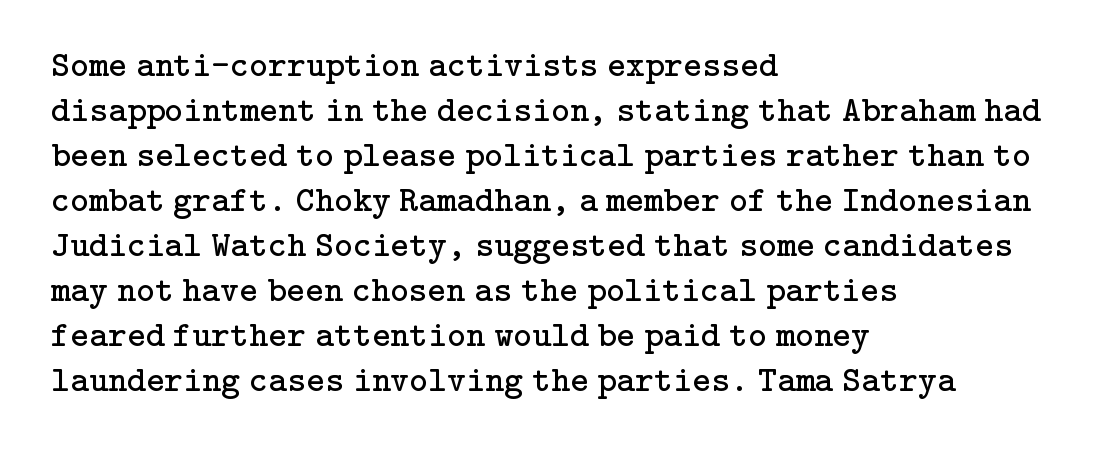
Q: Is the text bold? A: No.
Q: Is the text italic (slanted)? A: No, it is upright.
Q: Is the typeface a serif or a sans-serif typeface? A: Serif.
Q: Is the text underlined? A: No.
Q: How is the paragraph aligned? A: Left-aligned.
Q: Is the spacing between letters normal or unusually wide? A: Normal.
Q: Is the spacing between lines tight, normal or loose? A: Normal.
Q: Width (condensed, normal, or wide)? A: Normal.
Q: Stroke contrast? A: Low.
Q: x-height? A: Medium.
